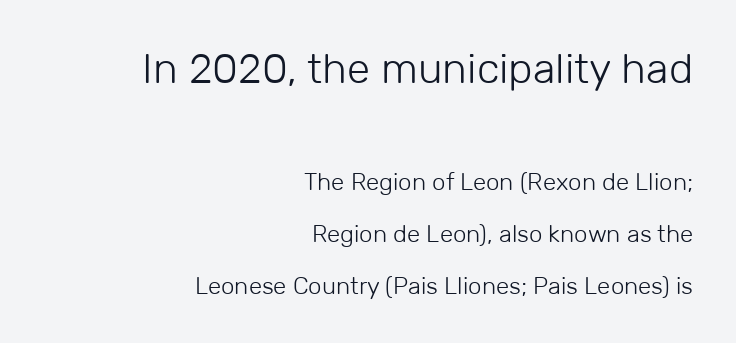
Q: Is the text bold? A: No.
Q: Is the text italic (slanted)? A: No, it is upright.
Q: Is the typeface a serif or a sans-serif typeface? A: Sans-serif.
Q: Is the text underlined? A: No.
Q: How is the paragraph aligned? A: Right-aligned.
Q: Is the spacing between letters normal or unusually wide? A: Normal.
Q: Is the spacing between lines tight, normal or loose? A: Loose.
Q: Which block of text is set in a larger size, the first (top) or the second (bottom)? A: The first (top) one.
Q: Width (condensed, normal, or wide)? A: Normal.
Q: Stroke contrast? A: Low.
Q: x-height? A: Medium.
Q: Monospaced? A: No.
